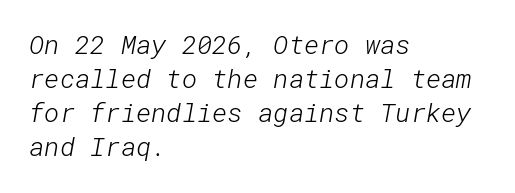
The image shows 26 px text type; set left-aligned, normal line spacing (1.31x), normal letter spacing, not underlined.
